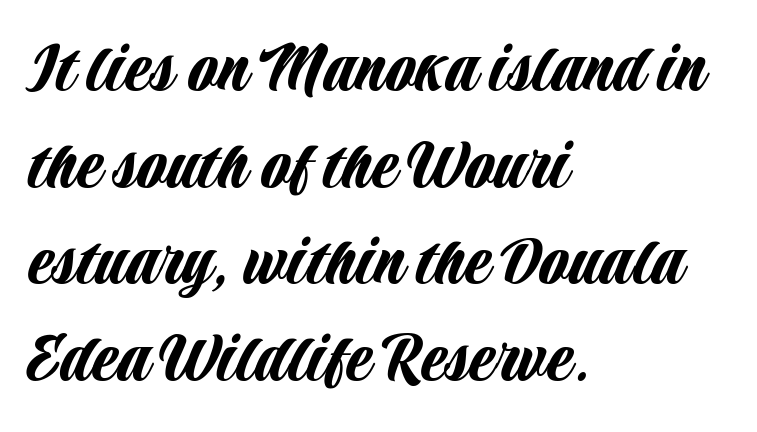
Visually the block forms a straight wall on the left and a jagged coastline on the right. The lines sit at an ordinary, default distance from one another. Rule under the text: the space is simply empty. Each letter's strokes conclude bluntly, with no projecting serifs. Students, note that the glyphs here touch the page at normal intervals.
